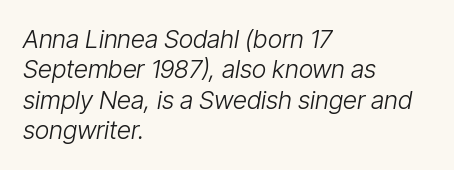
{"italic": "yes", "lean": "right", "slant_degrees": 9, "bold": "no", "underline": "no", "align": "left", "line_spacing_ratio": 1.22, "letter_spacing": "normal", "letter_spacing_em": 0.0, "glyph_px": 25}
